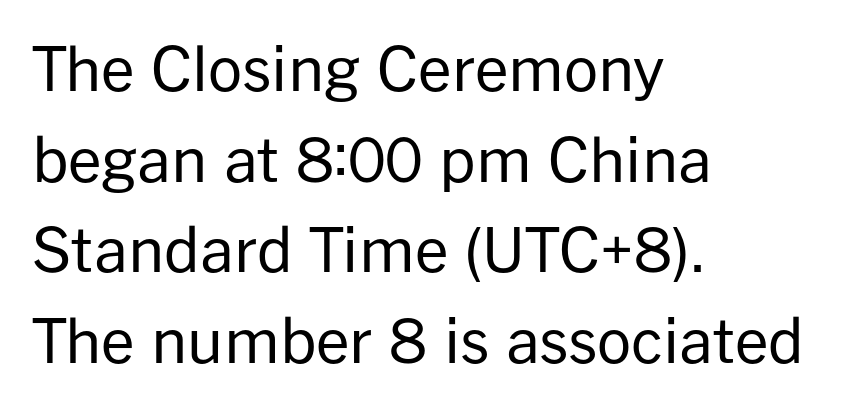
The paragraph shown leans on its left margin. Rendered with straight, roman letterforms. Honestly, there is no underline to notice here at all. Weight: regular or lighter.
